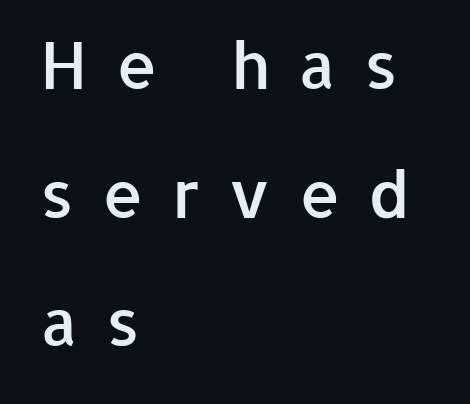
Q: Is the text bold? A: Semi-bold.
Q: Is the text italic (slanted)? A: No, it is upright.
Q: Is the typeface a serif or a sans-serif typeface? A: Sans-serif.
Q: Is the text underlined? A: No.
Q: How is the paragraph aligned? A: Left-aligned.
Q: Is the spacing between letters normal or unusually wide? A: Unusually wide.
Q: Is the spacing between lines tight, normal or loose? A: Loose.
Q: Width (condensed, normal, or wide)? A: Normal.
Q: Stroke contrast? A: Low.
Q: x-height? A: Medium.
Q: Monospaced? A: No.
